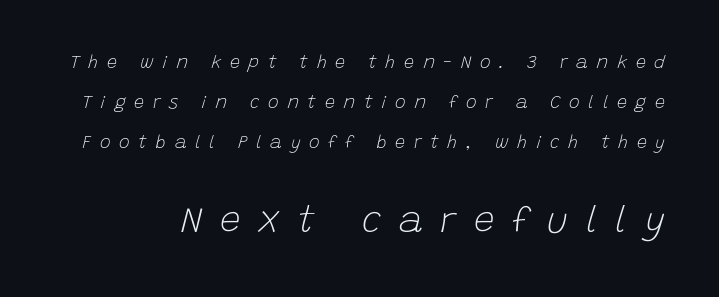
The image shows 37 px light type, italic (leaning right); set loose line spacing (2.23x), unusually wide letter spacing (+0.48 em), not underlined; the second (bottom) block is 2.06x larger; low stroke contrast and a large x-height.
